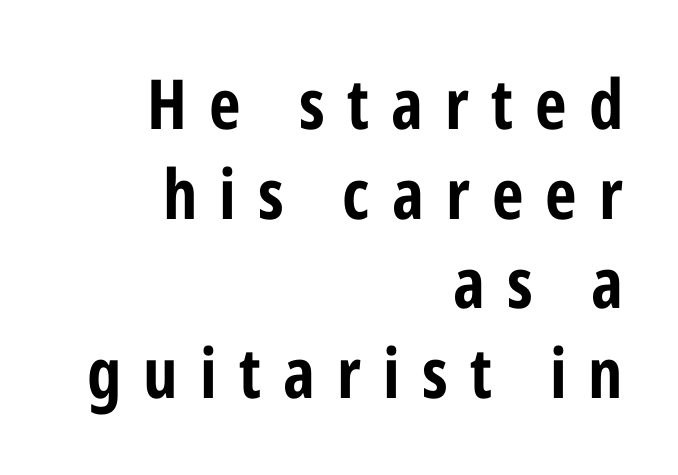
Q: Is the text bold? A: Yes.
Q: Is the text italic (slanted)? A: No, it is upright.
Q: Is the typeface a serif or a sans-serif typeface? A: Sans-serif.
Q: Is the text underlined? A: No.
Q: How is the paragraph aligned? A: Right-aligned.
Q: Is the spacing between letters normal or unusually wide? A: Unusually wide.
Q: Is the spacing between lines tight, normal or loose? A: Normal.
Q: Width (condensed, normal, or wide)? A: Condensed.
Q: Stroke contrast? A: Low.
Q: x-height? A: Medium.
Q: Monospaced? A: No.
